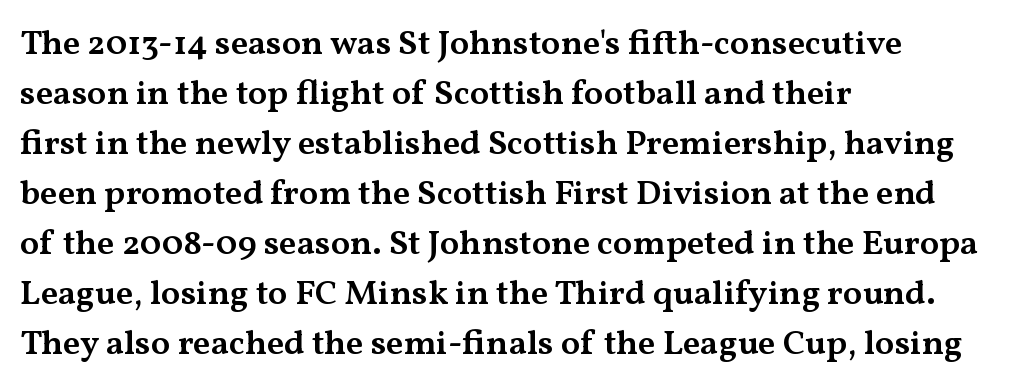
Summary of vertical rhythm: regular, with standard interline spacing. Look at the bottom of the vertical strokes: they flare into serifs here. Descenders hang freely into open space. In terms of letterspacing, this is plain default setting. The ragged edge is on the right, which tells us the setting is flush left. Designer's note — italics off, roman on.
